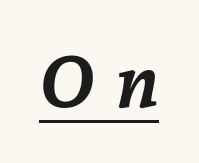
Q: Is the text bold? A: Yes.
Q: Is the text italic (slanted)? A: Yes, it leans right by about 7 degrees.
Q: Is the text underlined? A: Yes.
Q: Is the spacing between letters normal or unusually wide? A: Unusually wide.
Q: Width (condensed, normal, or wide)? A: Normal.
Q: Stroke contrast? A: Low.
Q: x-height? A: Medium.
Q: Monospaced? A: No.
